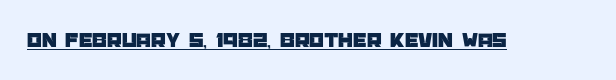
The image shows 21 px text type, upright; set normal letter spacing, underlined.
